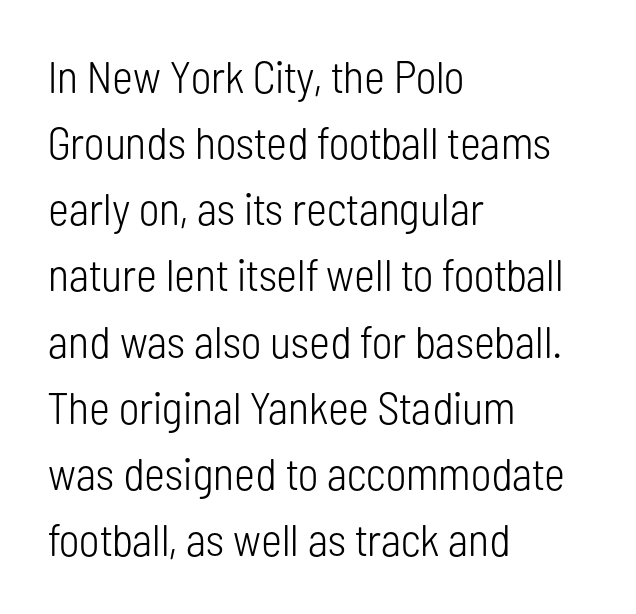
The image shows 45 px light, condensed sans-serif type, upright; set left-aligned, normal line spacing (1.47x), normal letter spacing, not underlined; low stroke contrast and a medium x-height.
